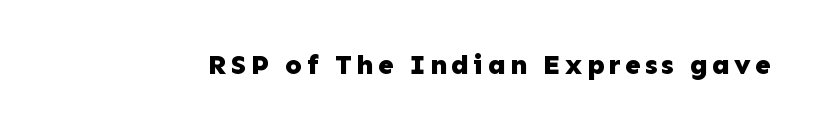
Q: Is the text bold? A: Yes.
Q: Is the text italic (slanted)? A: No, it is upright.
Q: Is the typeface a serif or a sans-serif typeface? A: Sans-serif.
Q: Is the text underlined? A: No.
Q: Width (condensed, normal, or wide)? A: Normal.
Q: Stroke contrast? A: Low.
Q: x-height? A: Medium.
Q: Monospaced? A: No.
